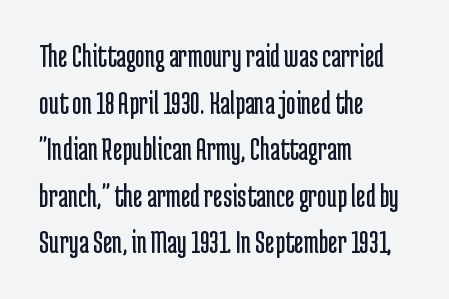
The image shows 33 px regular-weight, condensed sans-serif type, upright; set left-aligned, normal line spacing (1.41x), normal letter spacing, not underlined; low stroke contrast and a medium x-height.
